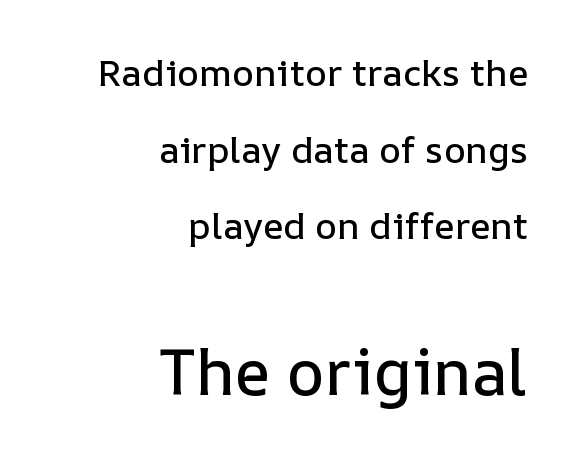
{"italic": "no", "width": "normal", "stroke_contrast": "low", "x_height": "medium", "monospaced": "no", "underline": "no", "align": "right", "line_spacing": "loose", "line_spacing_ratio": 2.07, "letter_spacing": "normal", "letter_spacing_em": 0.0, "larger_block": "second", "size_ratio": 1.73, "glyph_px": 64}
